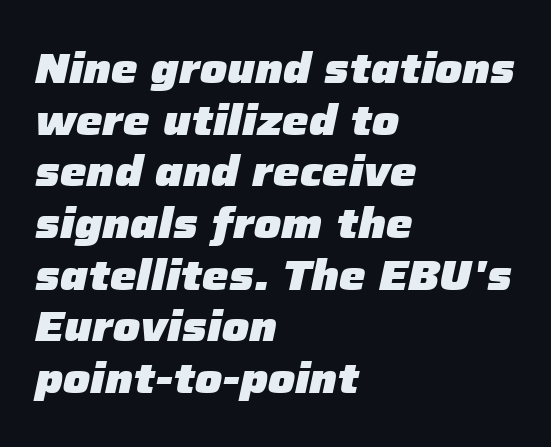
Q: Is the text bold? A: Yes.
Q: Is the text italic (slanted)? A: Yes, it leans right by about 12 degrees.
Q: Is the text underlined? A: No.
Q: How is the paragraph aligned? A: Left-aligned.
Q: Is the spacing between letters normal or unusually wide? A: Normal.
Q: Width (condensed, normal, or wide)? A: Normal.
Q: Stroke contrast? A: Low.
Q: x-height? A: Medium.
Q: Monospaced? A: No.
